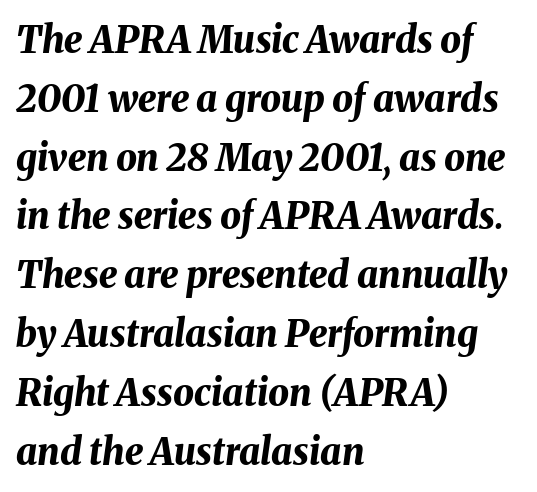
Q: Is the text bold? A: Yes.
Q: Is the text italic (slanted)? A: Yes, it leans right by about 8 degrees.
Q: Is the text underlined? A: No.
Q: How is the paragraph aligned? A: Left-aligned.
Q: Is the spacing between letters normal or unusually wide? A: Normal.
Q: Is the spacing between lines tight, normal or loose? A: Normal.
Q: Width (condensed, normal, or wide)? A: Normal.
Q: Stroke contrast? A: Medium.
Q: x-height? A: Medium.
Q: Monospaced? A: No.
